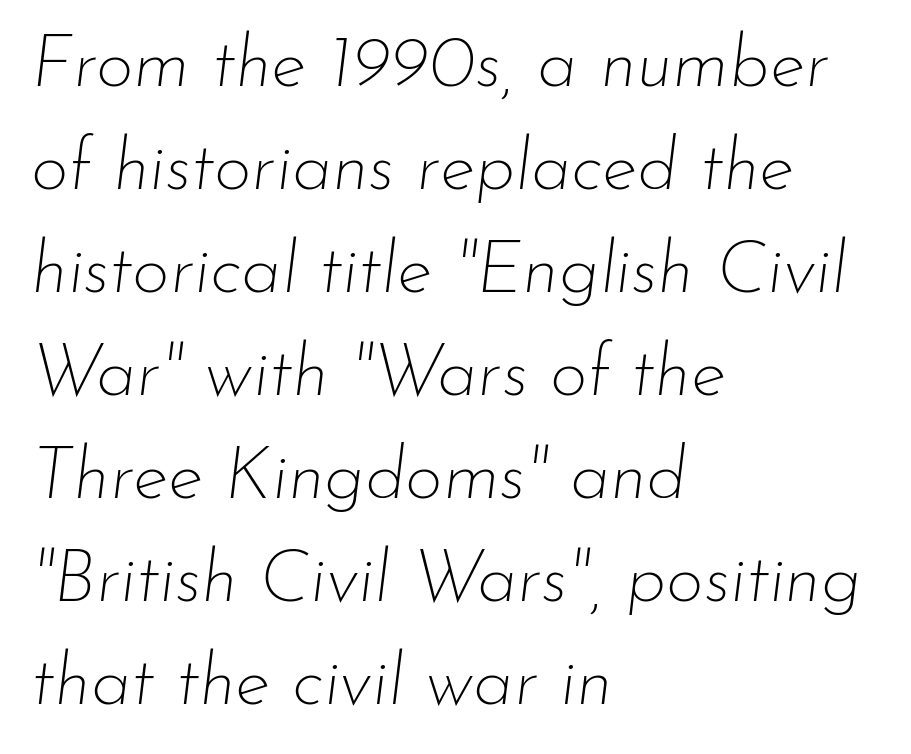
The strokes carry an ordinary text weight at most. In CSS terms this would be text-align: left. The designer left line spacing at the default. This sample uses plain, unmodified letter spacing.
